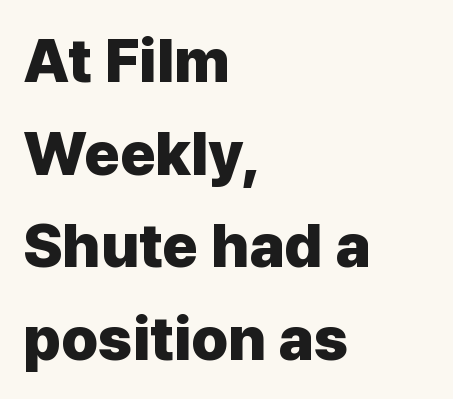
Q: Is the text bold? A: Yes.
Q: Is the text italic (slanted)? A: No, it is upright.
Q: Is the typeface a serif or a sans-serif typeface? A: Sans-serif.
Q: Is the text underlined? A: No.
Q: How is the paragraph aligned? A: Left-aligned.
Q: Is the spacing between letters normal or unusually wide? A: Normal.
Q: Is the spacing between lines tight, normal or loose? A: Normal.
Q: Width (condensed, normal, or wide)? A: Normal.
Q: Stroke contrast? A: Low.
Q: x-height? A: Medium.
Q: Monospaced? A: No.
